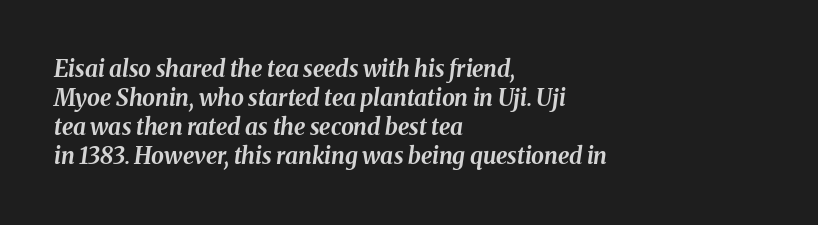
The image shows 23 px bold type, italic (leaning right); set left-aligned, normal line spacing (1.26x), normal letter spacing, not underlined.
